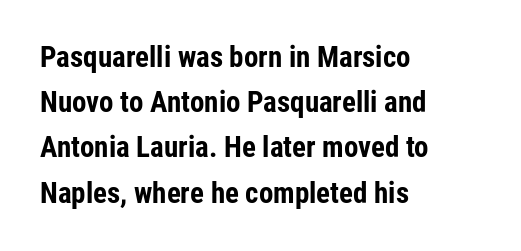
Q: Is the text bold? A: Yes.
Q: Is the text italic (slanted)? A: No, it is upright.
Q: Is the typeface a serif or a sans-serif typeface? A: Sans-serif.
Q: Is the text underlined? A: No.
Q: How is the paragraph aligned? A: Left-aligned.
Q: Is the spacing between letters normal or unusually wide? A: Normal.
Q: Is the spacing between lines tight, normal or loose? A: Normal.
Q: Width (condensed, normal, or wide)? A: Condensed.
Q: Stroke contrast? A: Low.
Q: x-height? A: Medium.
Q: Monospaced? A: No.
